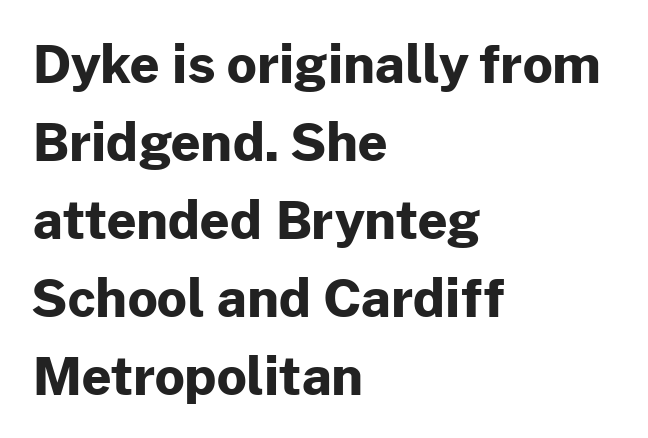
Clear beneath every line of the passage. These lines are composed in type without serifs. In terms of posture, this sample is upright. Set as a true bold cut, around the 700 mark.
